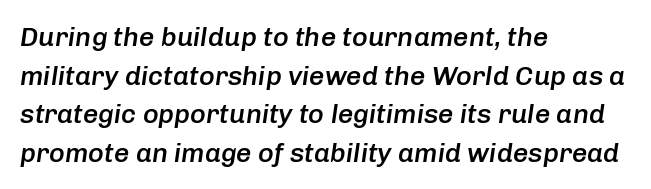
{"italic": "yes", "lean": "right", "slant_degrees": 8, "bold": "semi", "underline": "no", "align": "left", "line_spacing": "normal", "line_spacing_ratio": 1.43, "letter_spacing": "normal", "letter_spacing_em": 0.0, "glyph_px": 27}
